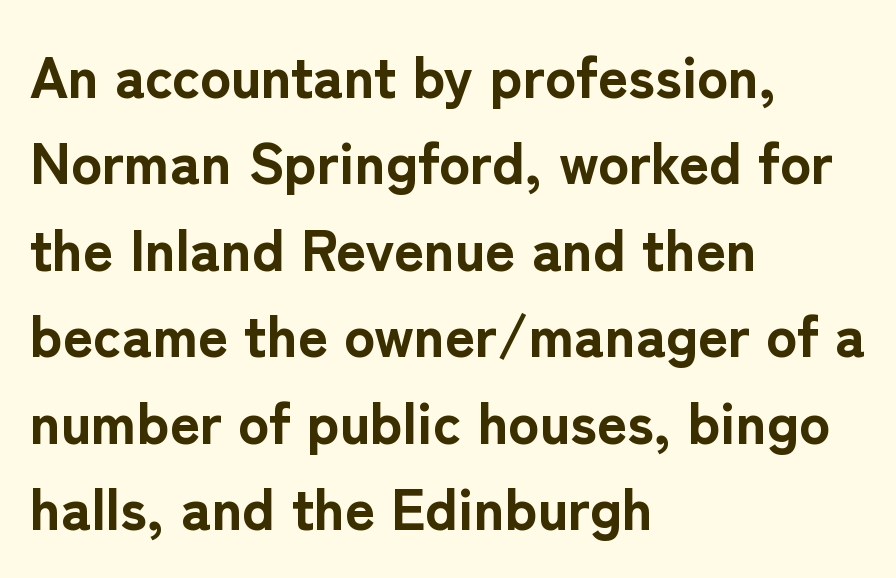
The image shows 58 px bold sans-serif type, upright; set left-aligned, normal line spacing (1.49x), normal letter spacing, not underlined; low stroke contrast and a medium x-height.
